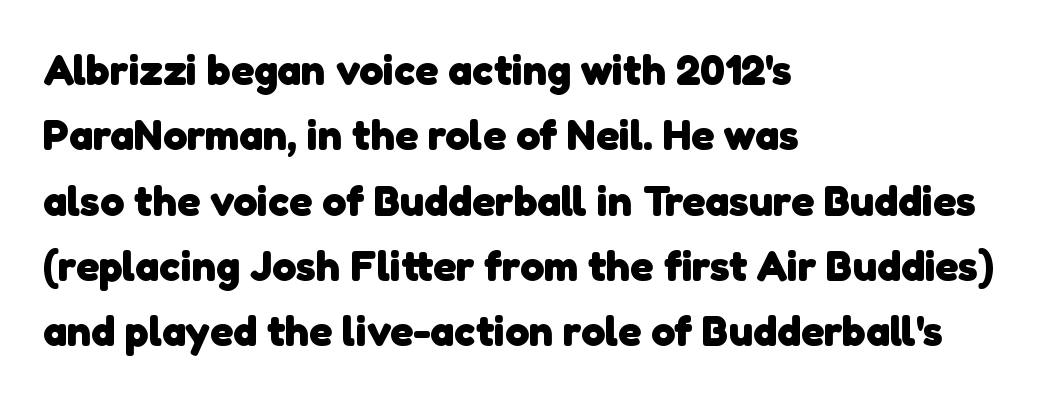
Nobody drew a line under any word here. Compared with an ordinary text face, these strokes are far heavier — a full bold. Tracking here is standard; glyphs follow each other at the usual distance. Honestly, the row spacing looks completely unremarkable. Layout note: lines flush left. Proportional: the letters do not fall into vertical columns.
